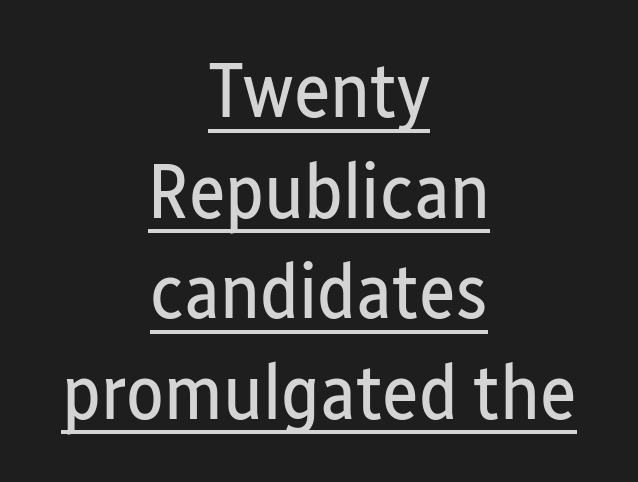
Q: Is the text bold? A: No.
Q: Is the text italic (slanted)? A: No, it is upright.
Q: Is the typeface a serif or a sans-serif typeface? A: Sans-serif.
Q: Is the text underlined? A: Yes.
Q: How is the paragraph aligned? A: Centered.
Q: Is the spacing between letters normal or unusually wide? A: Normal.
Q: Is the spacing between lines tight, normal or loose? A: Normal.
Q: Width (condensed, normal, or wide)? A: Condensed.
Q: Stroke contrast? A: Low.
Q: x-height? A: Medium.
Q: Monospaced? A: No.
